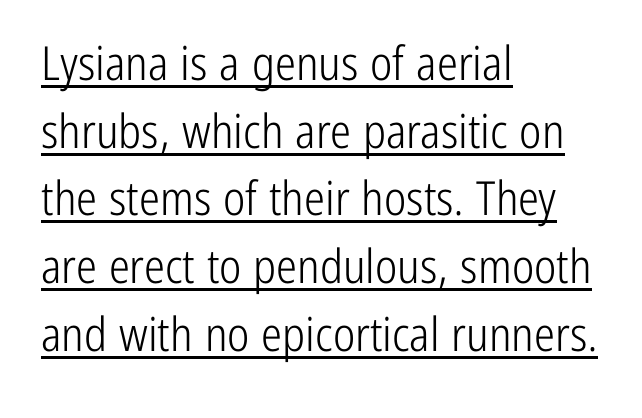
The lines are quadded left. This sample carries an underscore along the baseline area. The lettering holds an erect, upright posture throughout. No heavy texture on the line: the type isn't bold.
